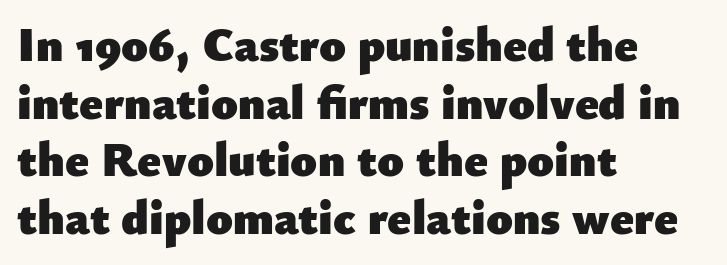
{"serif": "no", "italic": "no", "bold": "yes", "weight": "heavy", "width": "normal", "stroke_contrast": "low", "x_height": "small", "monospaced": "no", "underline": "no", "align": "left", "line_spacing_ratio": 1.2, "letter_spacing": "normal", "letter_spacing_em": 0.0, "glyph_px": 48}
